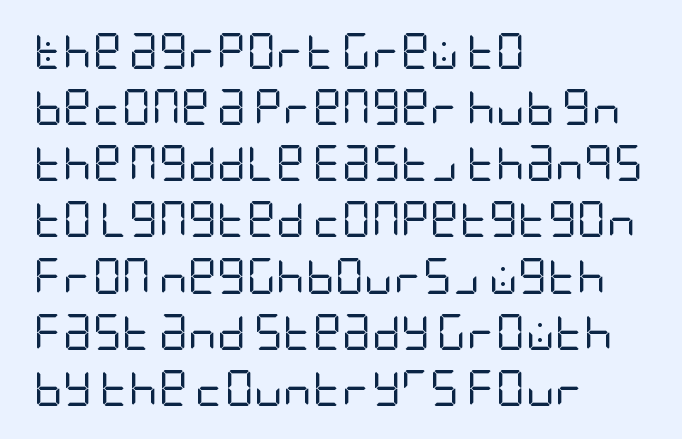
Does the type have serifs? No, each stem ends abruptly. The letters sit at their default tracking, neither squeezed nor spread. Weight: in the light-to-regular range. These lines are set flush left with a ragged right edge. Each new line begins a customary step beneath the previous one. Ascenders rise straight up at ninety degrees.
